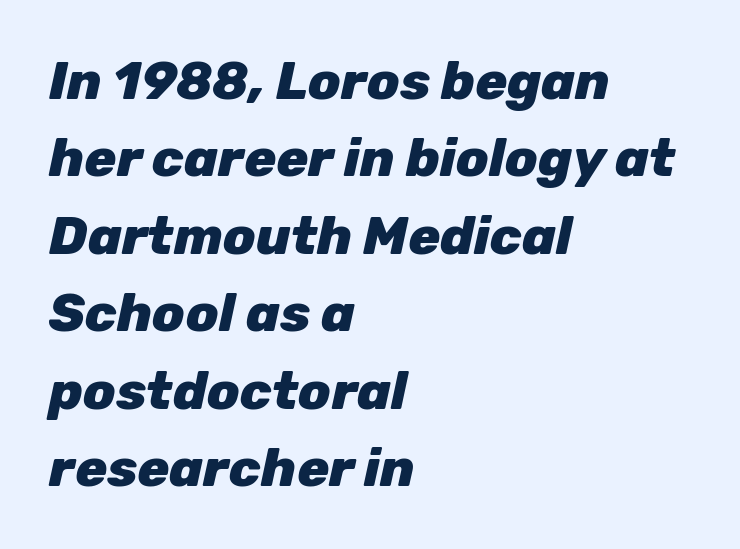
Compared with ordinary roman type, these characters are visibly tilted. A full-strength bold gives these letters their thick strokes. Compared with a centered layout, this one pins lines to the left instead. In terms of letterspacing, this is plain default setting. Each letter keeps its own natural width here, so spacing adapts to shape.
